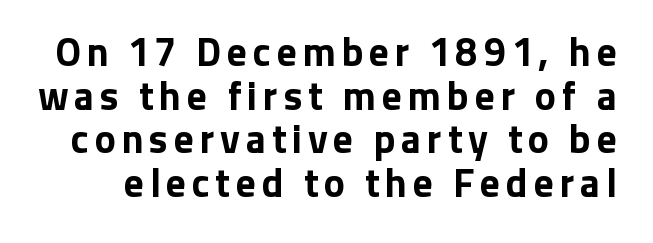
Q: Is the text bold? A: Yes.
Q: Is the text italic (slanted)? A: No, it is upright.
Q: Is the typeface a serif or a sans-serif typeface? A: Sans-serif.
Q: Is the text underlined? A: No.
Q: Is the spacing between lines tight, normal or loose? A: Tight.
Q: Width (condensed, normal, or wide)? A: Normal.
Q: Stroke contrast? A: Low.
Q: x-height? A: Medium.
Q: Monospaced? A: No.
